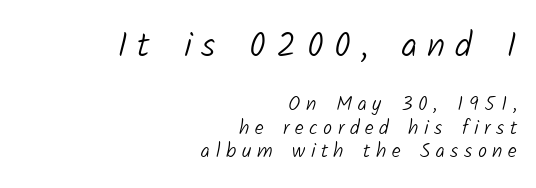
The image shows 35 px light sans-serif type; set right-aligned, line spacing 1.18x, unusually wide letter spacing (+0.28 em), not underlined; the first (top) block is 1.75x larger; low stroke contrast and a medium x-height.
